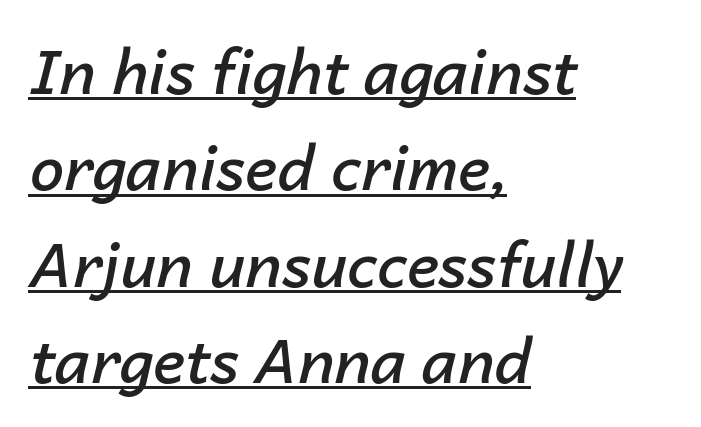
Q: Is the text bold? A: Semi-bold.
Q: Is the text italic (slanted)? A: Yes, it leans right by about 14 degrees.
Q: Is the text underlined? A: Yes.
Q: How is the paragraph aligned? A: Left-aligned.
Q: Is the spacing between letters normal or unusually wide? A: Normal.
Q: Is the spacing between lines tight, normal or loose? A: Normal.
Q: Width (condensed, normal, or wide)? A: Normal.
Q: Stroke contrast? A: Low.
Q: x-height? A: Medium.
Q: Monospaced? A: No.
